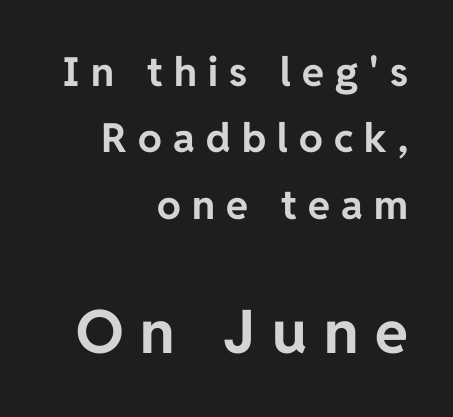
Note: no serifs on the glyphs. Each row of text sits above clean, open space. No italicization has been applied; the sample stays upright. This sample has the flowing, uneven cadence of proportional lettering. Heavy, bold letterforms. Look at the tracking — it's clearly loosened, letters drifting apart.
